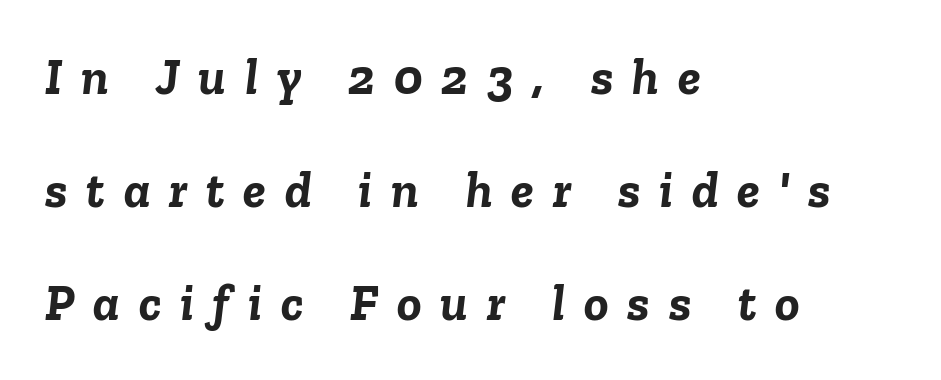
{"italic": "yes", "lean": "right", "slant_degrees": 6, "bold": "yes", "weight": "semibold", "width": "normal", "stroke_contrast": "low", "x_height": "medium", "monospaced": "no", "underline": "no", "align": "left", "line_spacing": "loose", "line_spacing_ratio": 2.22, "letter_spacing": "wide", "letter_spacing_em": 0.37, "glyph_px": 51}
